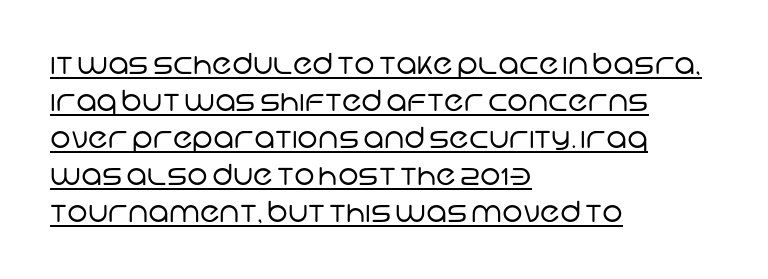
{"serif": "no", "bold": "no", "weight": "regular", "width": "normal", "stroke_contrast": "low", "x_height": "large", "monospaced": "no", "underline": "yes", "align": "left", "line_spacing": "normal", "line_spacing_ratio": 1.28, "letter_spacing": "normal", "letter_spacing_em": 0.0, "glyph_px": 29}
